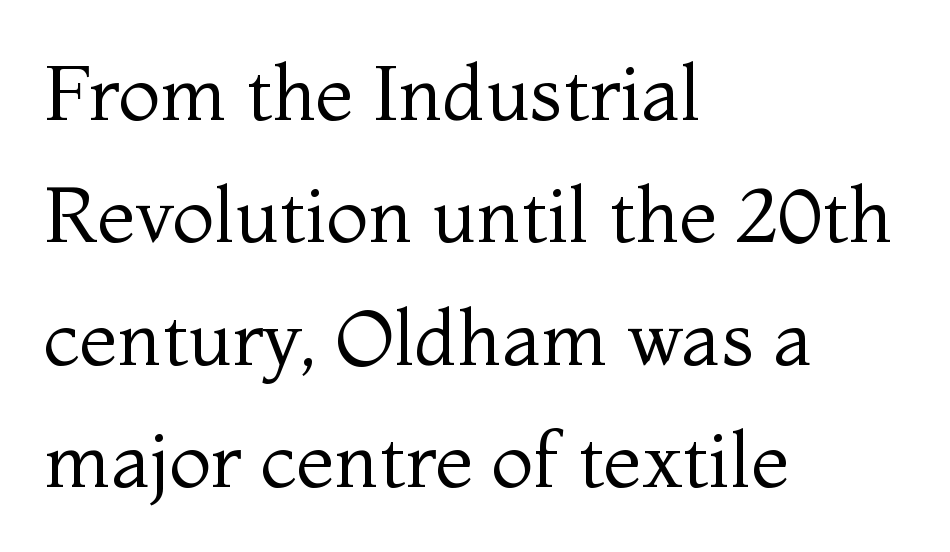
Small tapered or slab feet sit at the stroke ends, so this counts as serif. Whoever set this chose a conventional vertical rhythm. Words appear dense and cohesive because spacing is normal. A roman cut, with each character standing at attention. Casual observation: everything's shoved over to the left. Rule under the text: the space is simply empty.
